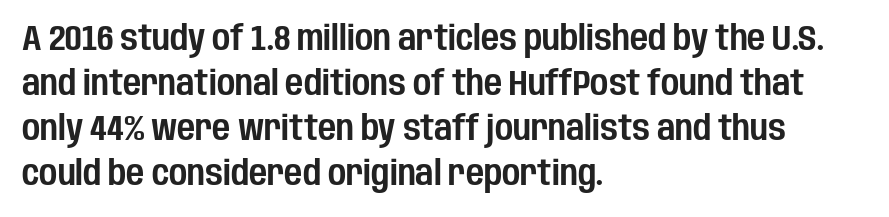
If you drew a ruler down the left edge, every line would touch it. Stroke terminals: plain, sans-serif. Think of a printed novel: that variable character pitch is what you see here. The tracking reads as untouched default to a designer's eye. Successive baselines arrive at the customary interval. The specimen reads as upright at a glance.
